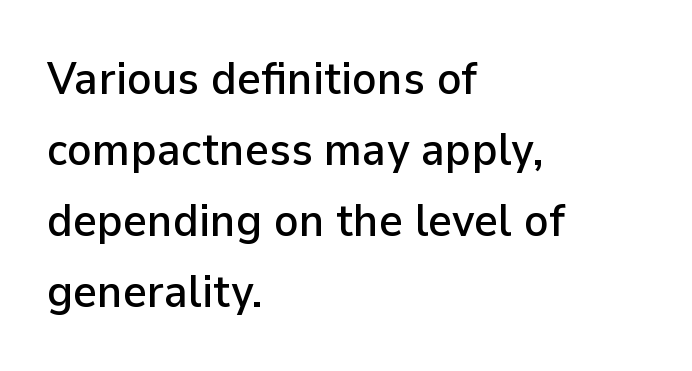
Q: Is the text italic (slanted)? A: No, it is upright.
Q: Is the typeface a serif or a sans-serif typeface? A: Sans-serif.
Q: Is the text underlined? A: No.
Q: How is the paragraph aligned? A: Left-aligned.
Q: Is the spacing between letters normal or unusually wide? A: Normal.
Q: Is the spacing between lines tight, normal or loose? A: Normal.
Q: Width (condensed, normal, or wide)? A: Normal.
Q: Stroke contrast? A: Low.
Q: x-height? A: Medium.
Q: Monospaced? A: No.
